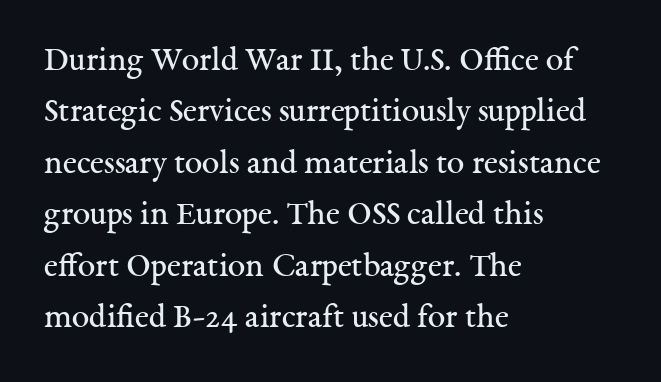
Q: Is the text bold? A: No.
Q: Is the text italic (slanted)? A: No, it is upright.
Q: Is the typeface a serif or a sans-serif typeface? A: Serif.
Q: Is the text underlined? A: No.
Q: How is the paragraph aligned? A: Left-aligned.
Q: Is the spacing between letters normal or unusually wide? A: Normal.
Q: Is the spacing between lines tight, normal or loose? A: Normal.
Q: Width (condensed, normal, or wide)? A: Normal.
Q: Stroke contrast? A: Medium.
Q: x-height? A: Medium.
Q: Monospaced? A: No.
